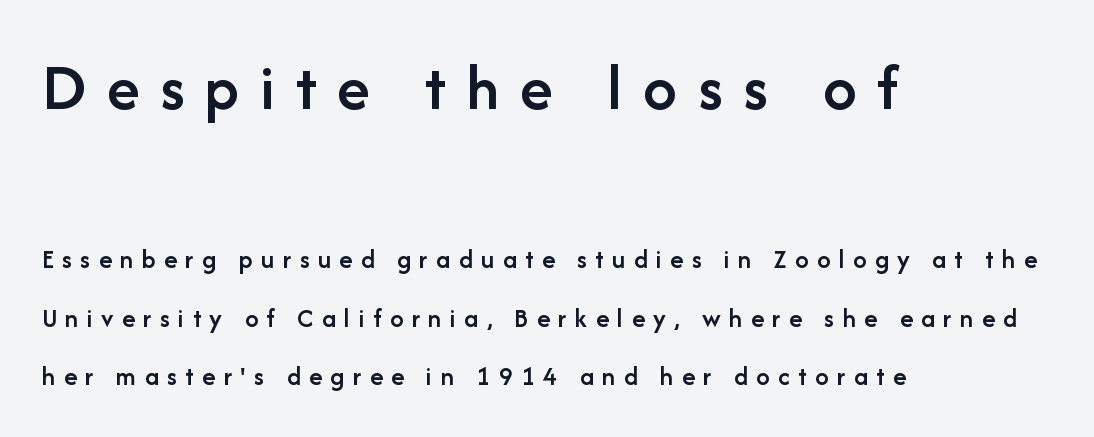
Set as a demibold, roughly 600 on the weight scale. The emphasis by scale lands on block number one, above. One-word summary of the alignment: left. I'd call this a sans setting — the letters go barefoot. The baseline area is clear. You can tell it's not italic because the verticals are truly vertical.
